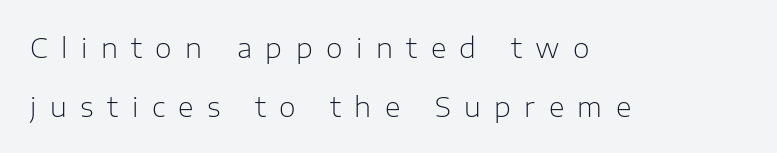
Is there any slant? The stems are plumb. Left-aligned paragraph, ragged on the right. This sample uses expanded letter spacing, leaving extra air between glyphs. Compared with a typical body face, this is equally light or lighter still.
